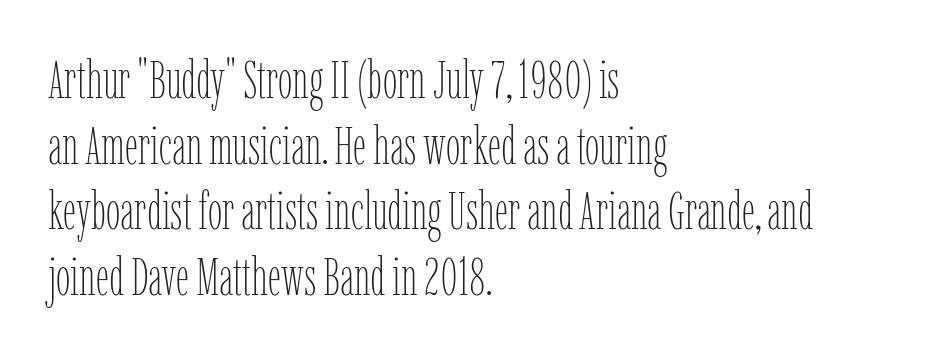
Inter-character spacing is left at the font's built-in metrics. Compared with a typical body face, this is equally light or lighter still. The paragraph shown leans on its left margin. Evenly set lines give the paragraph a standard silhouette. Each letter keeps its own natural width here, so spacing adapts to shape.
